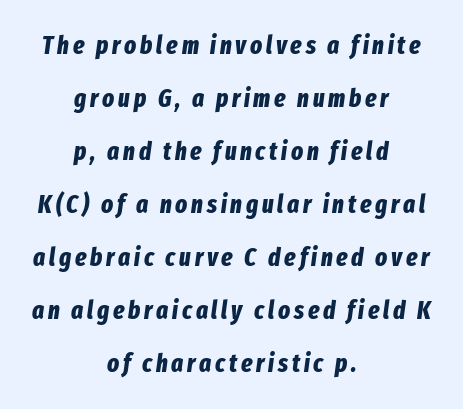
Horizontal alignment here is central, giving a formal, balanced look. The face used here has the dense, thick strokes of a bold. Is there much room between lines? Yes — plenty of vertical air separates them. The passage shown is not underscored anywhere.
